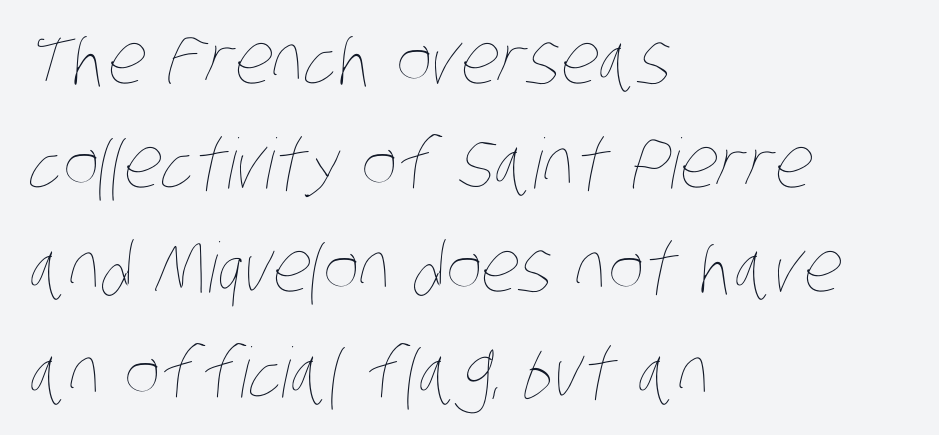
The image shows 69 px thin, condensed type; set left-aligned, normal line spacing (1.51x), normal letter spacing, not underlined; low stroke contrast and a large x-height.
